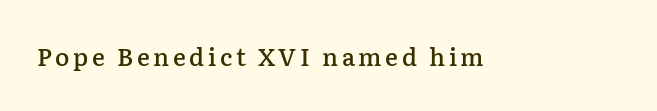
The image shows 24 px text type, upright; set not underlined.
